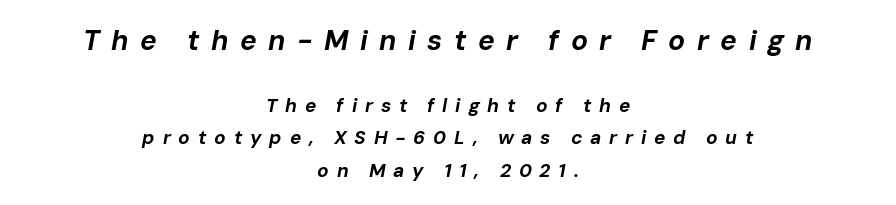
The image shows 28 px bold type, italic (leaning right); set centered, line spacing 1.72x, unusually wide letter spacing (+0.41 em), not underlined; the first (top) block is 1.47x larger; low stroke contrast and a medium x-height.
